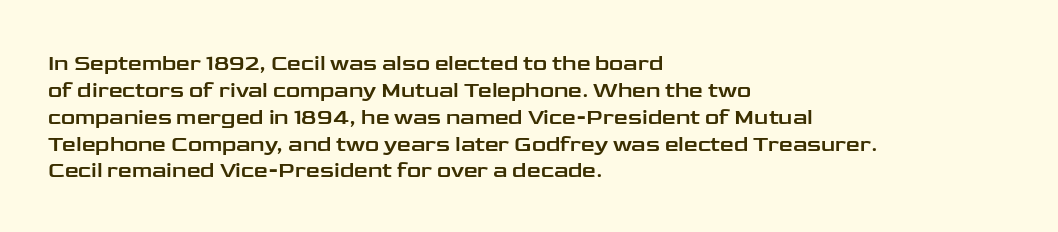
The image shows 22 px text type, upright; set left-aligned, line spacing 1.22x, normal letter spacing, not underlined.
